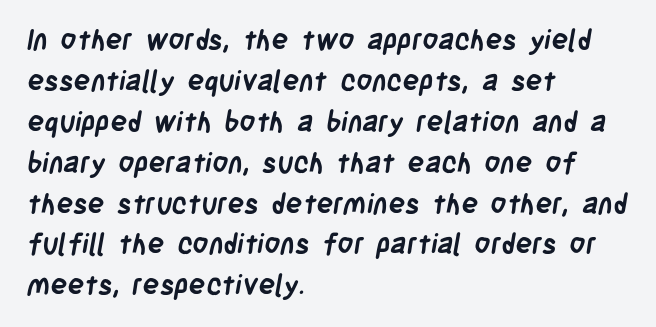
The image shows 28 px semibold, condensed sans-serif type; set left-aligned, normal line spacing (1.46x), normal letter spacing, not underlined; low stroke contrast and a large x-height.
